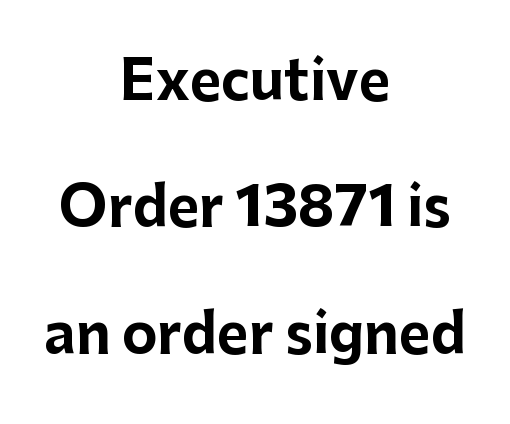
Q: Is the text bold? A: Yes.
Q: Is the text italic (slanted)? A: No, it is upright.
Q: Is the typeface a serif or a sans-serif typeface? A: Sans-serif.
Q: Is the text underlined? A: No.
Q: How is the paragraph aligned? A: Centered.
Q: Is the spacing between letters normal or unusually wide? A: Normal.
Q: Is the spacing between lines tight, normal or loose? A: Loose.
Q: Width (condensed, normal, or wide)? A: Normal.
Q: Stroke contrast? A: Low.
Q: x-height? A: Medium.
Q: Monospaced? A: No.
